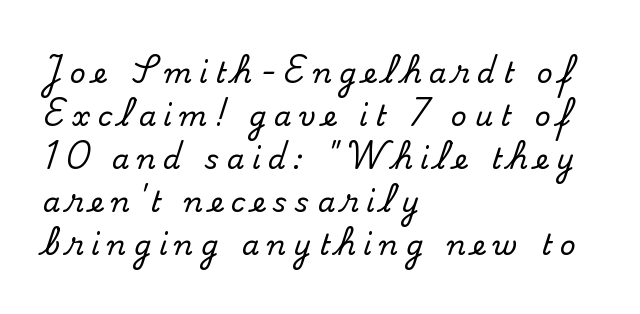
Beneath every word, the page is bare. Character widths vary here, with narrow letters taking less room than wide ones. Words appear elongated and porous because spacing is wide. The paragraph has a hard left edge and a soft right edge.
